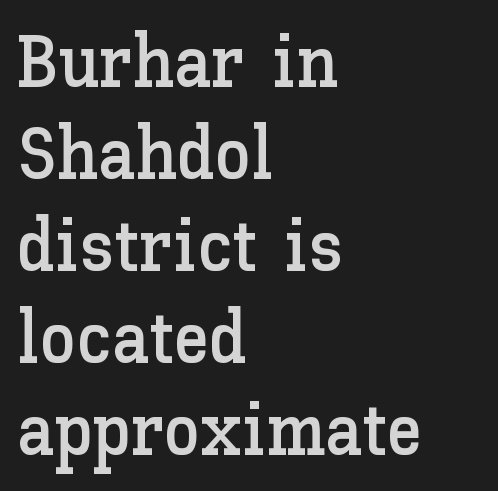
The image shows 73 px text type, upright; set left-aligned, normal line spacing (1.26x), normal letter spacing, not underlined; low stroke contrast and a medium x-height.
